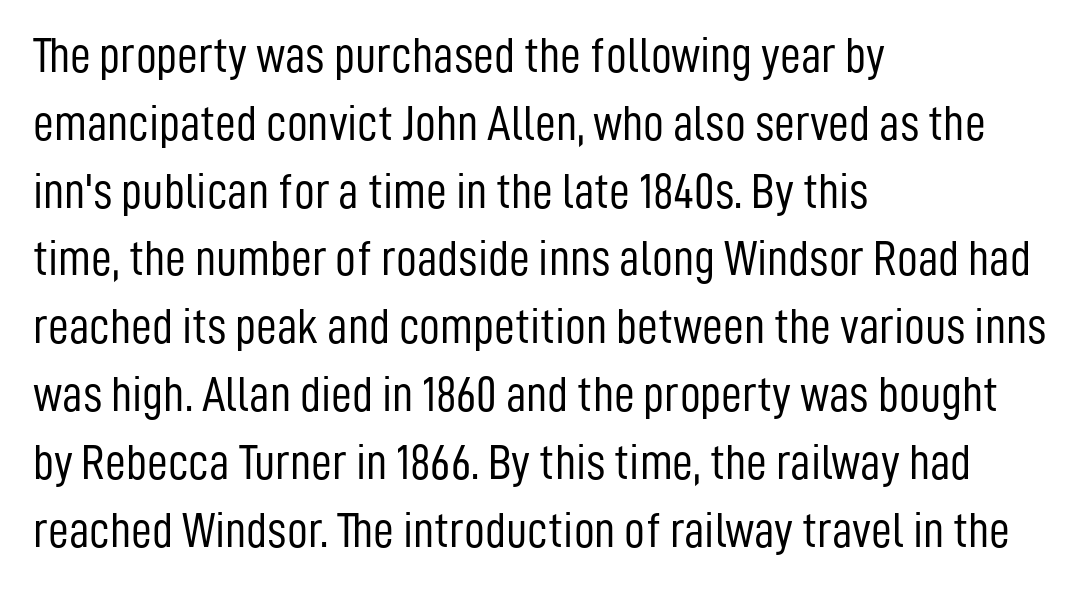
Q: Is the text bold? A: No.
Q: Is the text italic (slanted)? A: No, it is upright.
Q: Is the typeface a serif or a sans-serif typeface? A: Sans-serif.
Q: Is the text underlined? A: No.
Q: How is the paragraph aligned? A: Left-aligned.
Q: Is the spacing between letters normal or unusually wide? A: Normal.
Q: Is the spacing between lines tight, normal or loose? A: Normal.
Q: Width (condensed, normal, or wide)? A: Condensed.
Q: Stroke contrast? A: Low.
Q: x-height? A: Medium.
Q: Monospaced? A: No.
